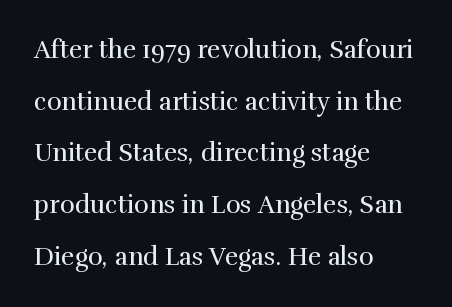
Q: Is the text bold? A: No.
Q: Is the text italic (slanted)? A: No, it is upright.
Q: Is the text underlined? A: No.
Q: How is the paragraph aligned? A: Left-aligned.
Q: Is the spacing between letters normal or unusually wide? A: Normal.
Q: Is the spacing between lines tight, normal or loose? A: Loose.
